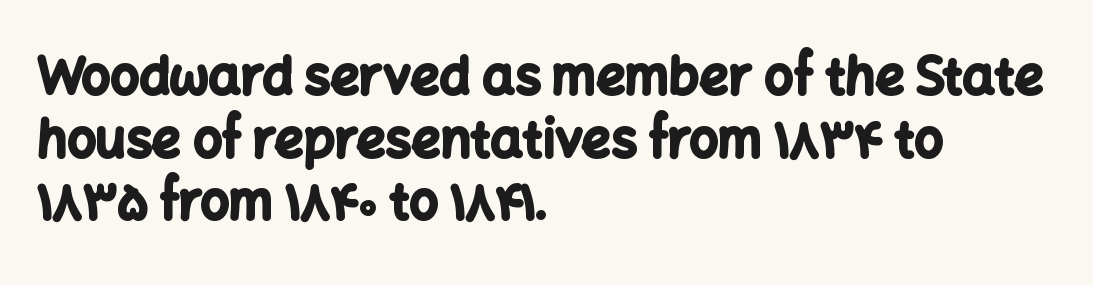
Q: Is the text bold? A: Yes.
Q: Is the text italic (slanted)? A: No, it is upright.
Q: Is the typeface a serif or a sans-serif typeface? A: Sans-serif.
Q: Is the text underlined? A: No.
Q: How is the paragraph aligned? A: Left-aligned.
Q: Is the spacing between letters normal or unusually wide? A: Normal.
Q: Width (condensed, normal, or wide)? A: Normal.
Q: Stroke contrast? A: Low.
Q: x-height? A: Medium.
Q: Monospaced? A: No.
